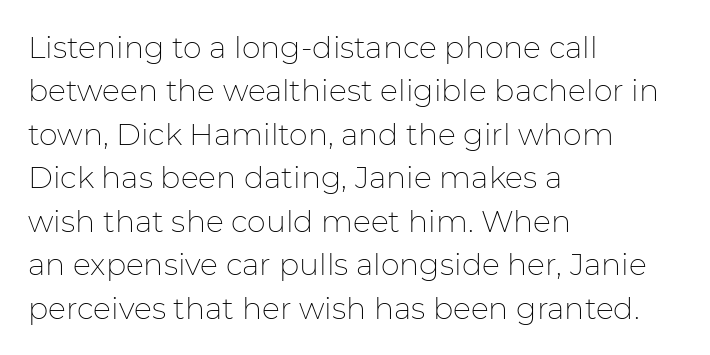
The image shows 30 px thin sans-serif type, upright; set left-aligned, normal line spacing (1.45x), normal letter spacing, not underlined; low stroke contrast and a medium x-height.
